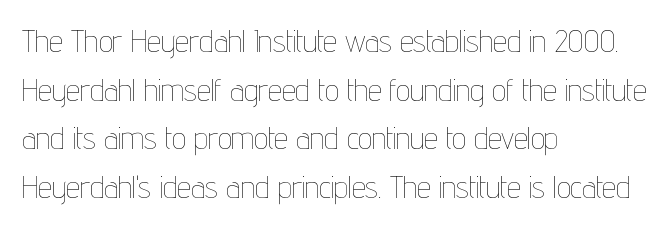
Q: Is the text bold? A: No.
Q: Is the text italic (slanted)? A: No, it is upright.
Q: Is the text underlined? A: No.
Q: How is the paragraph aligned? A: Left-aligned.
Q: Is the spacing between letters normal or unusually wide? A: Normal.
Q: Is the spacing between lines tight, normal or loose? A: Normal.
Q: Width (condensed, normal, or wide)? A: Condensed.
Q: Stroke contrast? A: Low.
Q: x-height? A: Medium.
Q: Monospaced? A: No.
